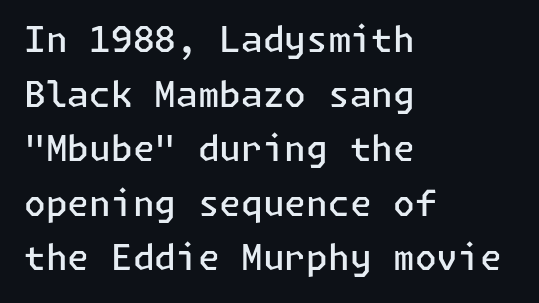
Q: Is the text bold? A: Semi-bold.
Q: Is the text italic (slanted)? A: No, it is upright.
Q: Is the typeface a serif or a sans-serif typeface? A: Sans-serif.
Q: Is the text underlined? A: No.
Q: How is the paragraph aligned? A: Left-aligned.
Q: Is the spacing between letters normal or unusually wide? A: Normal.
Q: Is the spacing between lines tight, normal or loose? A: Normal.
Q: Width (condensed, normal, or wide)? A: Normal.
Q: Stroke contrast? A: Low.
Q: x-height? A: Medium.
